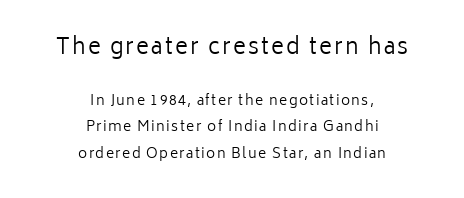
{"italic": "no", "bold": "no", "underline": "no", "align": "center", "line_spacing": "loose", "line_spacing_ratio": 1.91, "larger_block": "first", "size_ratio": 1.57, "glyph_px": 22}
